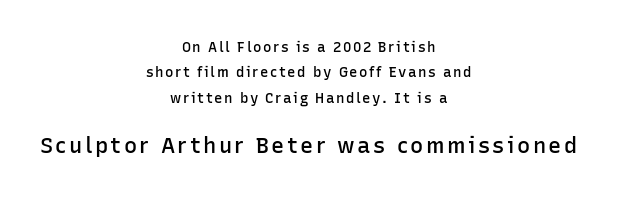
Q: Is the text bold? A: Semi-bold.
Q: Is the text italic (slanted)? A: No, it is upright.
Q: Is the text underlined? A: No.
Q: How is the paragraph aligned? A: Centered.
Q: Which block of text is set in a larger size, the first (top) or the second (bottom)? A: The second (bottom) one.
